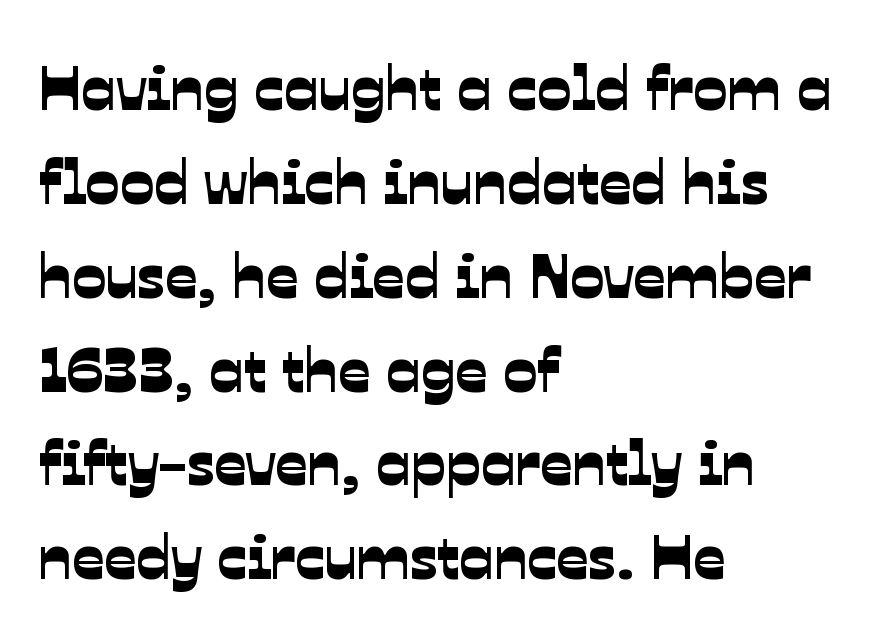
Q: Is the typeface a serif or a sans-serif typeface? A: Sans-serif.
Q: Is the text underlined? A: No.
Q: How is the paragraph aligned? A: Left-aligned.
Q: Is the spacing between letters normal or unusually wide? A: Normal.
Q: Is the spacing between lines tight, normal or loose? A: Normal.
Q: Width (condensed, normal, or wide)? A: Normal.
Q: Stroke contrast? A: Low.
Q: x-height? A: Medium.
Q: Monospaced? A: No.
